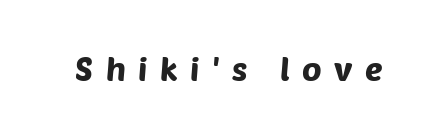
{"serif": "no", "width": "normal", "stroke_contrast": "low", "x_height": "large", "monospaced": "no", "underline": "no", "letter_spacing": "wide", "letter_spacing_em": 0.38, "glyph_px": 33}
